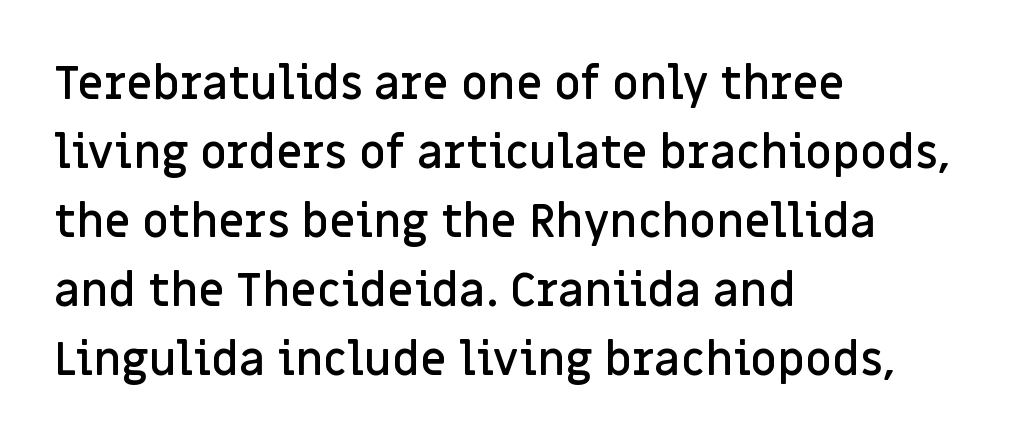
{"serif": "no", "italic": "no", "bold": "semi", "weight": "semibold", "width": "normal", "stroke_contrast": "low", "x_height": "large", "monospaced": "no", "underline": "no", "align": "left", "line_spacing": "normal", "line_spacing_ratio": 1.5, "letter_spacing": "normal", "letter_spacing_em": 0.0, "glyph_px": 46}
